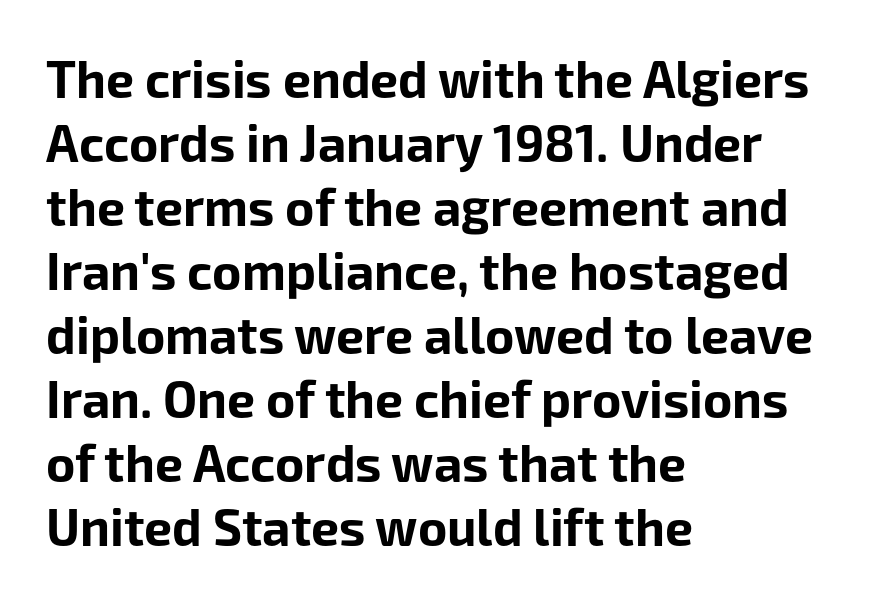
Q: Is the text bold? A: Yes.
Q: Is the text italic (slanted)? A: No, it is upright.
Q: Is the typeface a serif or a sans-serif typeface? A: Sans-serif.
Q: Is the text underlined? A: No.
Q: How is the paragraph aligned? A: Left-aligned.
Q: Is the spacing between letters normal or unusually wide? A: Normal.
Q: Is the spacing between lines tight, normal or loose? A: Normal.
Q: Width (condensed, normal, or wide)? A: Normal.
Q: Stroke contrast? A: Low.
Q: x-height? A: Medium.
Q: Monospaced? A: No.
